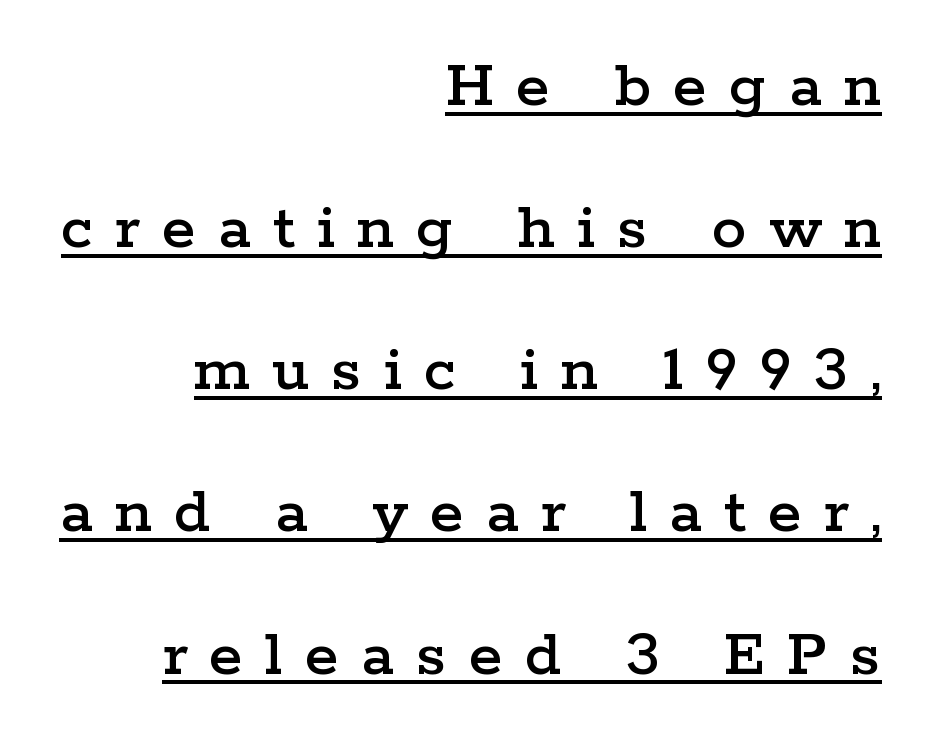
The image shows 69 px wide serif type, upright; set right-aligned, loose line spacing (2.06x), unusually wide letter spacing (+0.32 em), underlined; low stroke contrast and a medium x-height.
